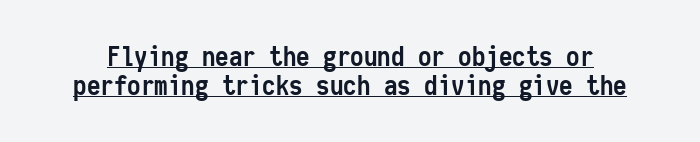
Closely set lines give the paragraph a compact silhouette. The horizontal fit of the characters is conventional and even. A baseline rule has been typeset under these characters. A full-strength bold gives these letters their thick strokes. Posture: vertical.
